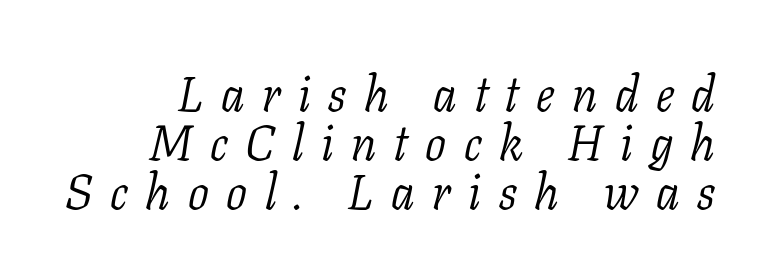
{"serif": "yes", "italic": "yes", "lean": "right", "slant_degrees": 11, "bold": "no", "weight": "light", "width": "normal", "stroke_contrast": "low", "x_height": "medium", "monospaced": "no", "underline": "no", "line_spacing": "tight", "line_spacing_ratio": 1.0, "letter_spacing": "wide", "letter_spacing_em": 0.36, "glyph_px": 49}
